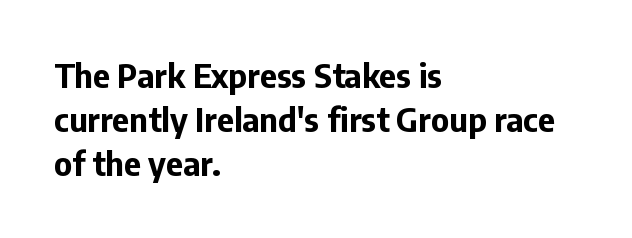
Q: Is the text bold? A: Yes.
Q: Is the text italic (slanted)? A: No, it is upright.
Q: Is the typeface a serif or a sans-serif typeface? A: Sans-serif.
Q: Is the text underlined? A: No.
Q: How is the paragraph aligned? A: Left-aligned.
Q: Is the spacing between letters normal or unusually wide? A: Normal.
Q: Is the spacing between lines tight, normal or loose? A: Normal.
Q: Width (condensed, normal, or wide)? A: Normal.
Q: Stroke contrast? A: Low.
Q: x-height? A: Medium.
Q: Monospaced? A: No.
